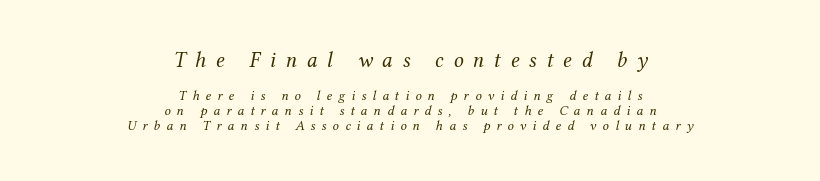
The image shows 22 px text type, italic (leaning right); set centered, tight line spacing (1.04x), unusually wide letter spacing (+0.44 em), not underlined; the first (top) block is 1.57x larger.
